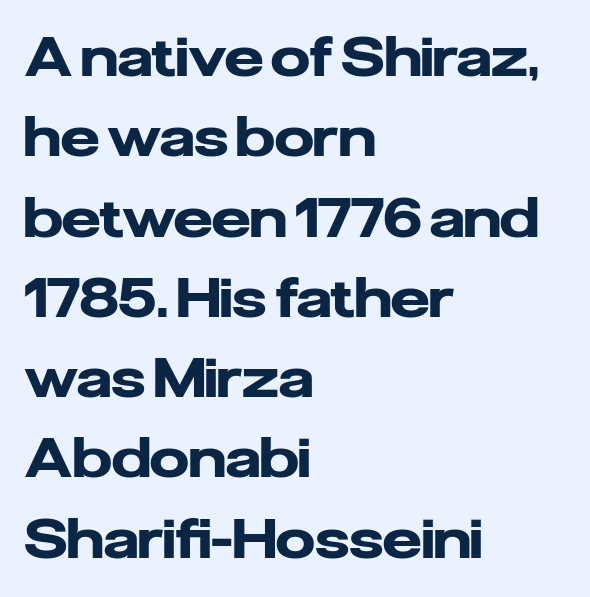
Compared with an ordinary text face, these strokes are far heavier — a full bold. A normal amount of white space separates one row of letters from the next. Varying glyph widths throughout — classic text-font behaviour. The space beneath each line is pristine and unruled.
